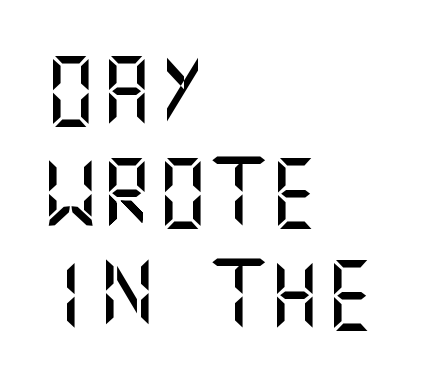
{"serif": "no", "italic": "no", "width": "normal", "stroke_contrast": "medium", "x_height": "large", "underline": "no", "align": "left", "line_spacing": "normal", "line_spacing_ratio": 1.46, "letter_spacing": "normal", "letter_spacing_em": 0.0, "glyph_px": 70}
